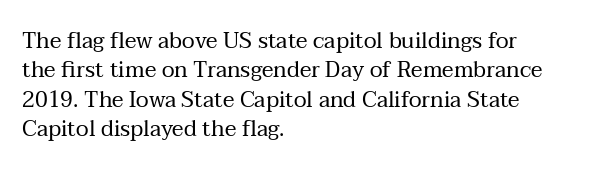
Q: Is the text bold? A: No.
Q: Is the text italic (slanted)? A: No, it is upright.
Q: Is the text underlined? A: No.
Q: How is the paragraph aligned? A: Left-aligned.
Q: Is the spacing between letters normal or unusually wide? A: Normal.
Q: Is the spacing between lines tight, normal or loose? A: Normal.
